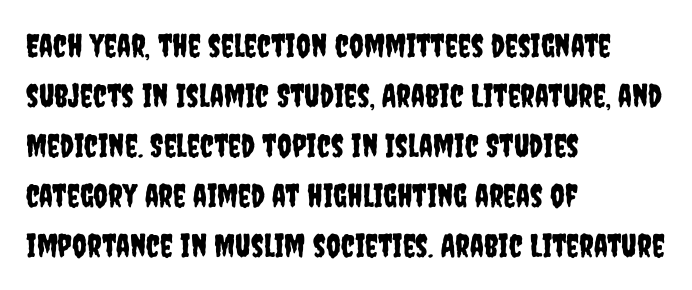
Q: Is the text italic (slanted)? A: No, it is upright.
Q: Is the typeface a serif or a sans-serif typeface? A: Sans-serif.
Q: Is the text underlined? A: No.
Q: How is the paragraph aligned? A: Left-aligned.
Q: Is the spacing between letters normal or unusually wide? A: Normal.
Q: Is the spacing between lines tight, normal or loose? A: Normal.
Q: Width (condensed, normal, or wide)? A: Condensed.
Q: Stroke contrast? A: Low.
Q: x-height? A: Large.
Q: Monospaced? A: No.
